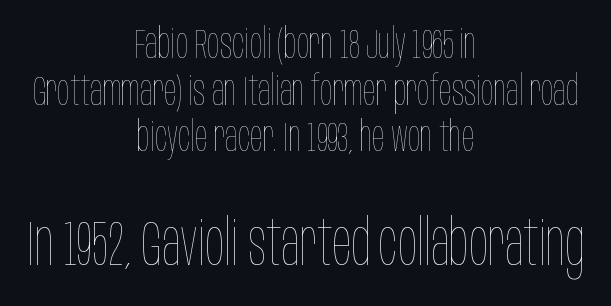
A typesetter would mark this as roman, not italic. The text block is weighted toward neither margin, spreading evenly from the middle. Decoration check: the copy has no underline. The line-height multiplier appears low, near solid setting.
